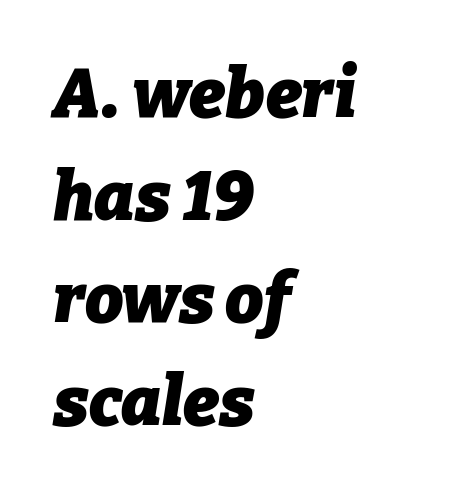
Honestly, the letter spacing is just normal — you wouldn't notice it. Left-aligned paragraph, ragged on the right. Weight: bold. The passage shown is typed in a proportional face where columns would drift. Vertically, the passage feels balanced, rows spaced as you'd expect. Rendered with sloped, italic letterforms.
